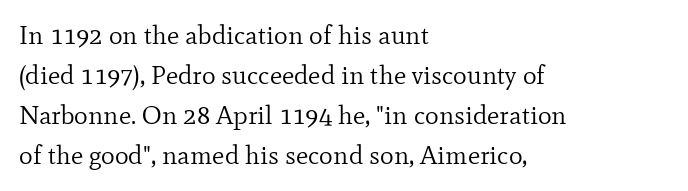
The image shows 26 px text type, upright; set left-aligned, normal line spacing (1.54x), normal letter spacing, not underlined.
